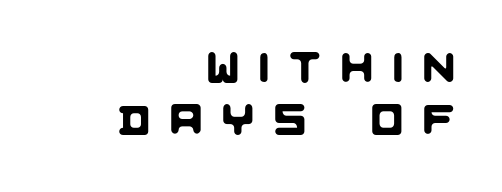
Glance below the letters and you will spot only blank space. Think of a printed novel: that variable character pitch is what you see here. Serifs: no, the terminals of the letterforms are clean. These lines are set flush right with a ragged left edge. This sample uses expanded letter spacing, leaving extra air between glyphs.
